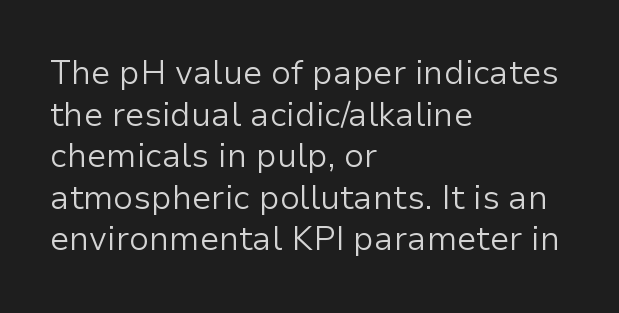
Q: Is the text bold? A: No.
Q: Is the text italic (slanted)? A: No, it is upright.
Q: Is the typeface a serif or a sans-serif typeface? A: Sans-serif.
Q: Is the text underlined? A: No.
Q: How is the paragraph aligned? A: Left-aligned.
Q: Is the spacing between letters normal or unusually wide? A: Normal.
Q: Is the spacing between lines tight, normal or loose? A: Normal.
Q: Width (condensed, normal, or wide)? A: Normal.
Q: Stroke contrast? A: Low.
Q: x-height? A: Medium.
Q: Monospaced? A: No.
